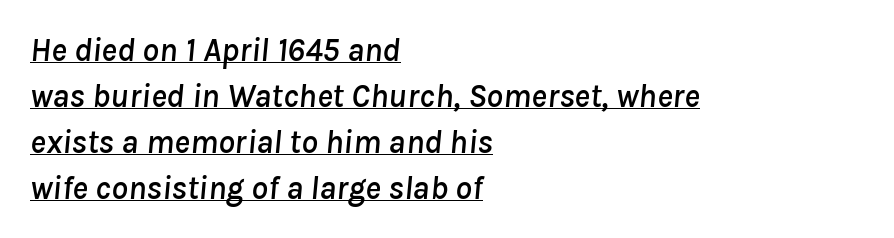
Quick note: interline space is typical. Would a proofreader flag this as italicized? Yes. Is the letter spacing exaggerated? No — it looks like the ordinary default. The ragged edge is on the right, which tells us the setting is flush left. Here the designer chose a conventional face with non-uniform glyph widths. Quick note: underline on.
